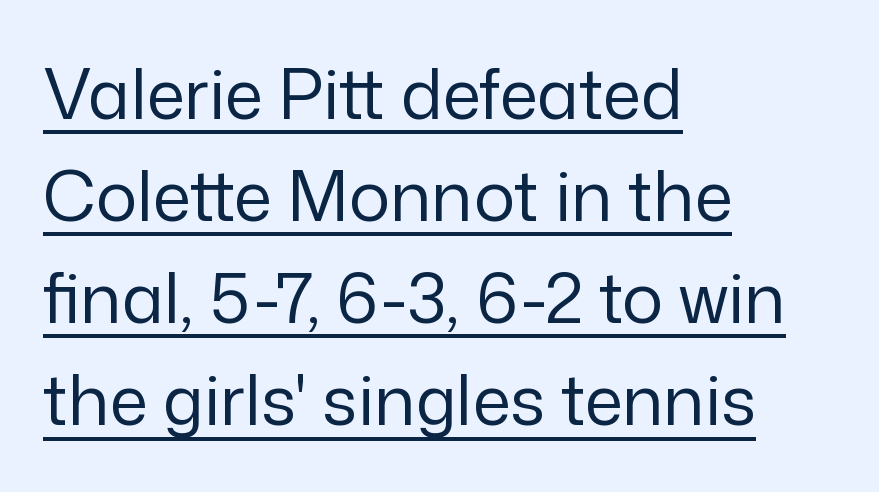
Descenders here cross a horizontal rule under the line. The vertical gap from one line to the next is medium. Heft: none added — not bold. Examine the stroke ends and you'll find no serifs. Varying glyph widths throughout — classic text-font behaviour.
